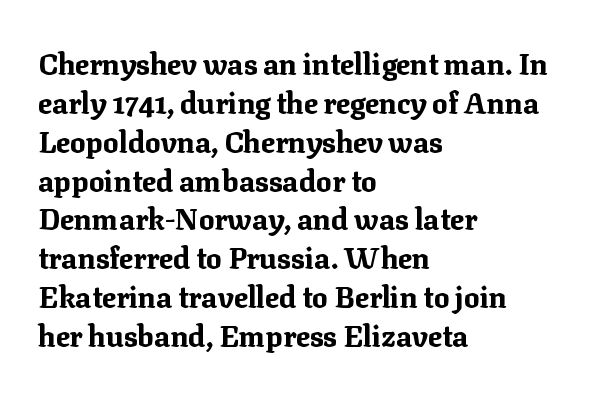
The image shows 29 px bold serif type, upright; set left-aligned, normal line spacing (1.34x), normal letter spacing, not underlined; medium stroke contrast and a medium x-height.
